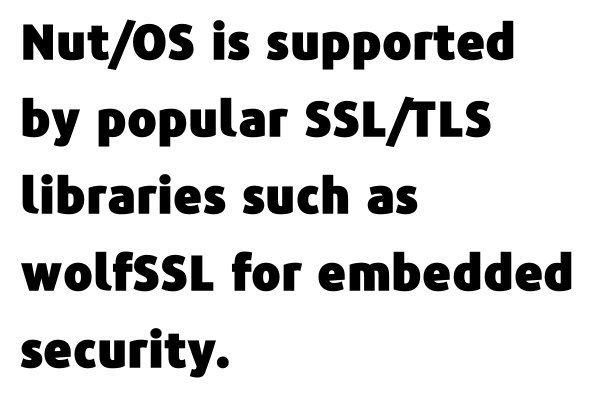
{"serif": "no", "italic": "no", "width": "normal", "stroke_contrast": "low", "x_height": "medium", "monospaced": "no", "underline": "no", "align": "left", "line_spacing": "normal", "line_spacing_ratio": 1.57, "letter_spacing": "normal", "letter_spacing_em": 0.0, "glyph_px": 49}
